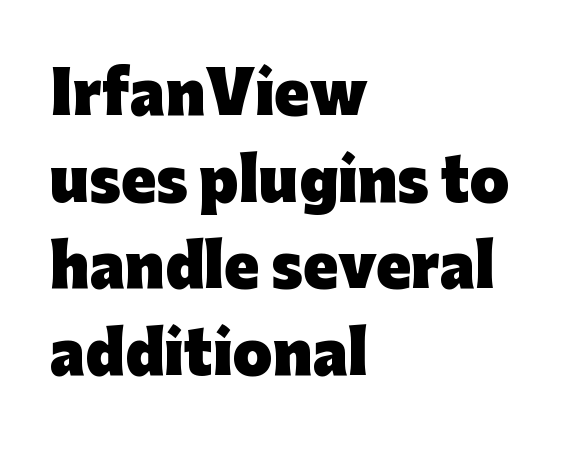
The image shows 57 px heavy sans-serif type, upright; set left-aligned, normal line spacing (1.52x), normal letter spacing, not underlined; low stroke contrast and a medium x-height.
